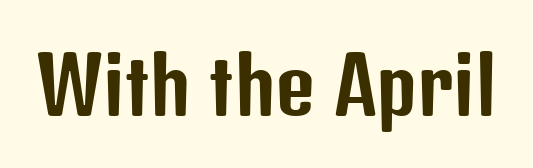
These lines are rendered in a variable-pitch font. These lines keep a tight, regular rhythm from letter to letter. Typographically, this falls in the sans-serif category. This is roman type, the default non-slanted kind. Plain, unruled lines of type.
